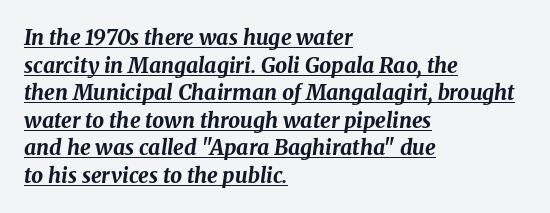
Nothing unusual about the tracking: characters are spaced as the font intends. Would a proofreader flag this as italicized? Yes. Bold? Absolutely — the strokes are thick and heavy. These lines are set flush left with a ragged right edge. Regular leading.
